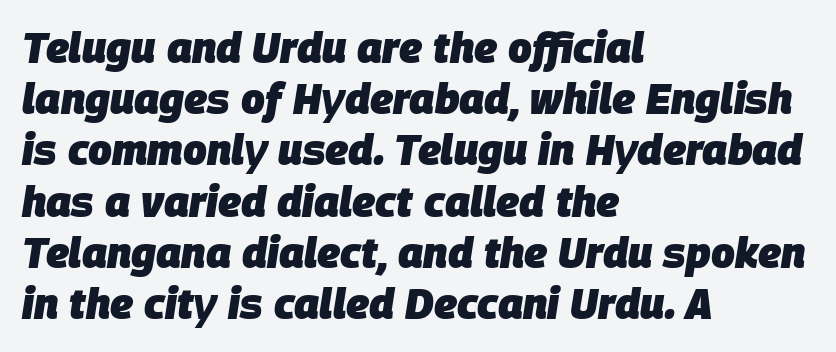
The image shows 42 px heavy type, italic (leaning right); set left-aligned, line spacing 1.22x, normal letter spacing, not underlined; low stroke contrast and a large x-height.
